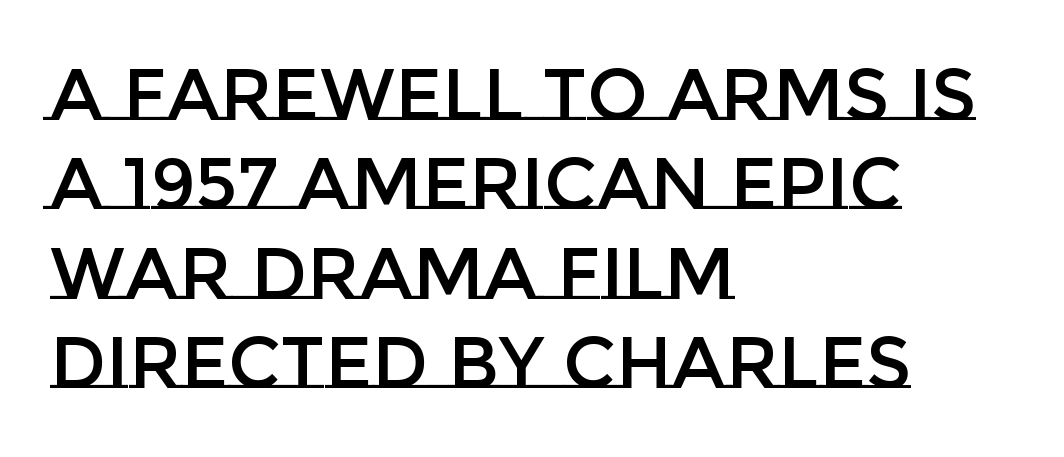
Q: Is the text italic (slanted)? A: No, it is upright.
Q: Is the text underlined? A: No.
Q: How is the paragraph aligned? A: Left-aligned.
Q: Is the spacing between letters normal or unusually wide? A: Normal.
Q: Width (condensed, normal, or wide)? A: Normal.
Q: Stroke contrast? A: Low.
Q: x-height? A: Large.
Q: Monospaced? A: No.
